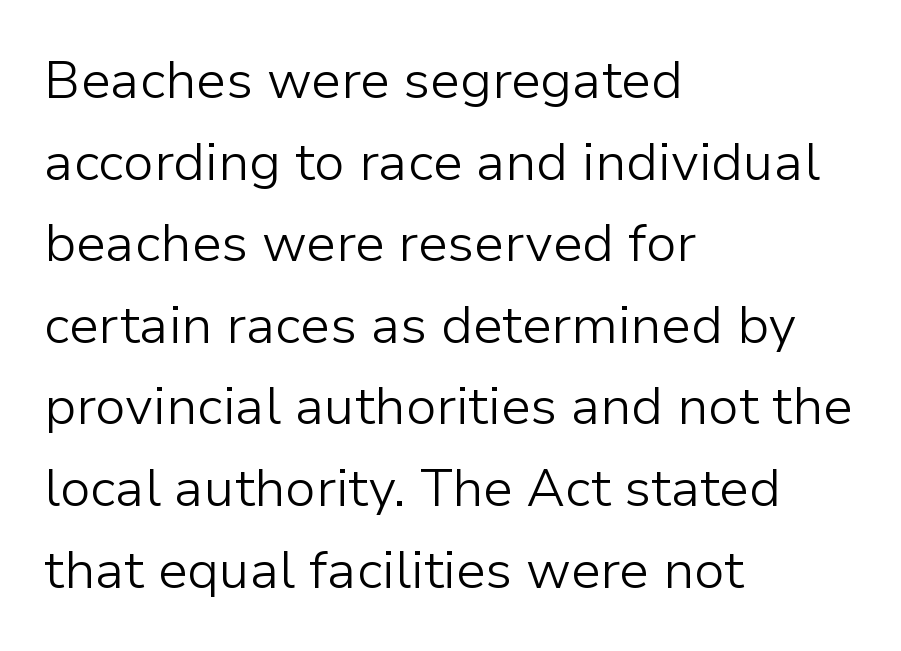
Heft: none added — not bold. Horizontally, the lines are justified to the leading edge only. Caption: standard tracking, unaltered. Typographically, this falls in the sans-serif category. Looks like regular typesetting: each glyph gets only the width it needs.
